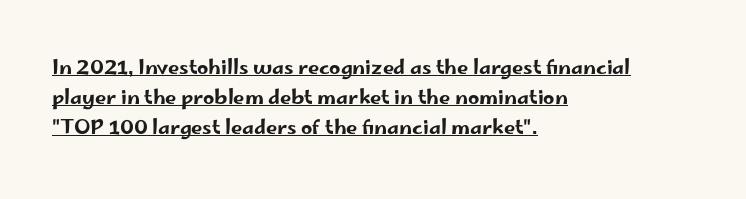
{"italic": "no", "underline": "yes", "align": "left", "line_spacing": "normal", "line_spacing_ratio": 1.5, "letter_spacing": "normal", "letter_spacing_em": 0.0, "glyph_px": 20}
